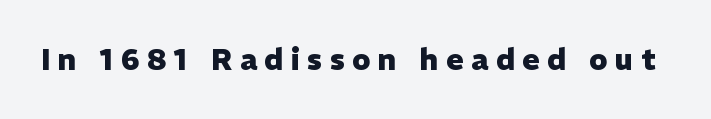
Q: Is the text bold? A: Yes.
Q: Is the text italic (slanted)? A: No, it is upright.
Q: Is the typeface a serif or a sans-serif typeface? A: Sans-serif.
Q: Is the text underlined? A: No.
Q: Is the spacing between letters normal or unusually wide? A: Unusually wide.
Q: Width (condensed, normal, or wide)? A: Normal.
Q: Stroke contrast? A: Low.
Q: x-height? A: Medium.
Q: Monospaced? A: No.
